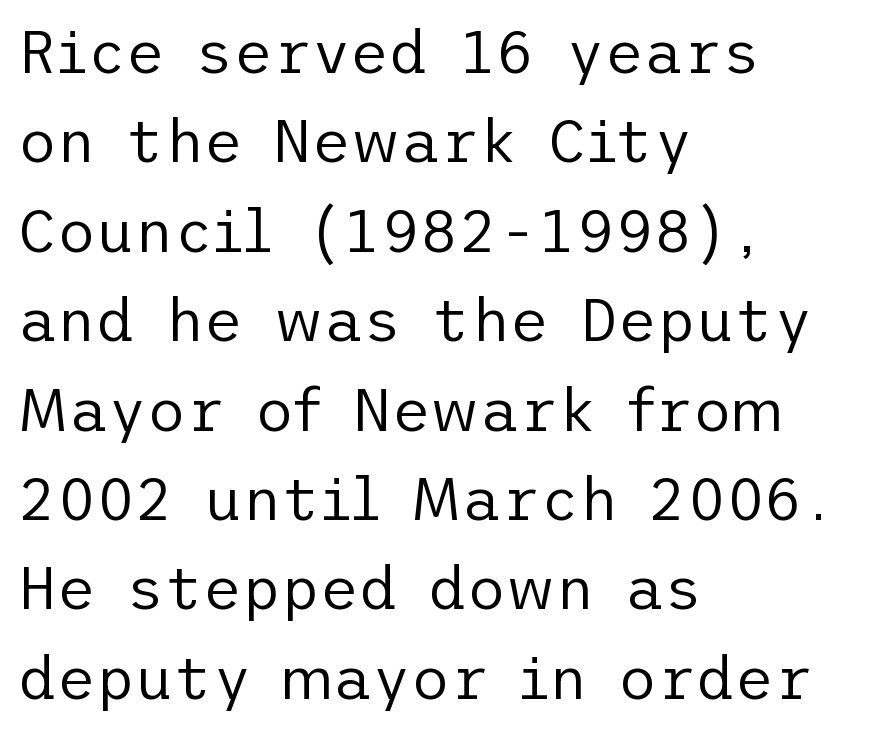
Q: Is the text bold? A: No.
Q: Is the text italic (slanted)? A: No, it is upright.
Q: Is the typeface a serif or a sans-serif typeface? A: Sans-serif.
Q: Is the text underlined? A: No.
Q: How is the paragraph aligned? A: Left-aligned.
Q: Is the spacing between letters normal or unusually wide? A: Normal.
Q: Is the spacing between lines tight, normal or loose? A: Normal.
Q: Width (condensed, normal, or wide)? A: Normal.
Q: Stroke contrast? A: Low.
Q: x-height? A: Medium.
